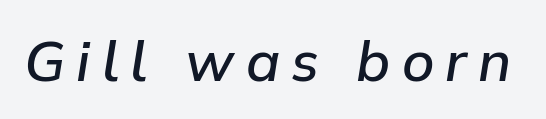
The image shows 56 px semibold type, italic (leaning right); set unusually wide letter spacing (+0.2 em), not underlined; low stroke contrast and a medium x-height.
